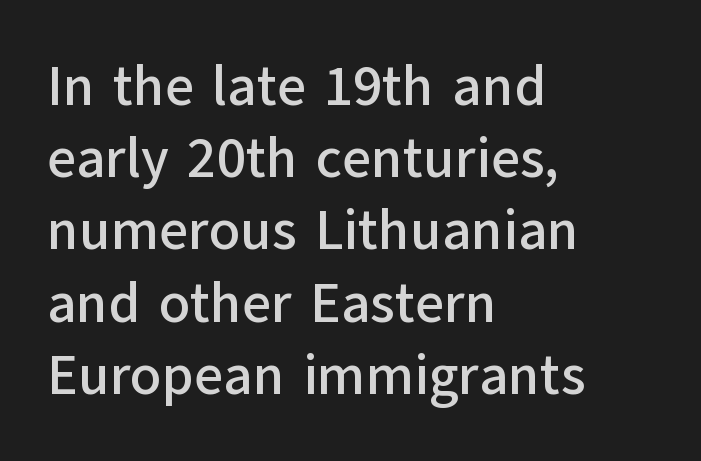
{"serif": "no", "italic": "no", "width": "normal", "stroke_contrast": "low", "x_height": "medium", "monospaced": "no", "underline": "no", "align": "left", "line_spacing": "normal", "line_spacing_ratio": 1.29, "letter_spacing": "normal", "letter_spacing_em": 0.0, "glyph_px": 56}
